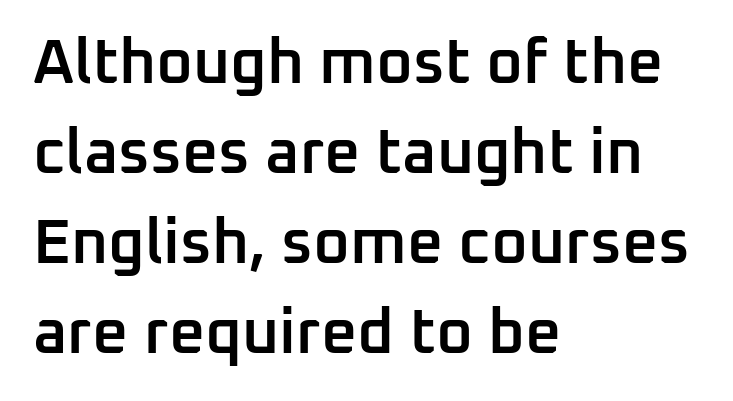
{"serif": "no", "italic": "no", "bold": "semi", "weight": "semibold", "width": "normal", "stroke_contrast": "low", "x_height": "medium", "monospaced": "no", "underline": "no", "align": "left", "line_spacing": "normal", "line_spacing_ratio": 1.43, "letter_spacing": "normal", "letter_spacing_em": 0.0, "glyph_px": 63}
